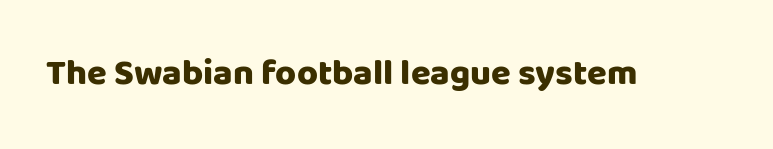
Q: Is the text bold? A: Yes.
Q: Is the text italic (slanted)? A: No, it is upright.
Q: Is the typeface a serif or a sans-serif typeface? A: Sans-serif.
Q: Is the text underlined? A: No.
Q: Is the spacing between letters normal or unusually wide? A: Normal.
Q: Width (condensed, normal, or wide)? A: Normal.
Q: Stroke contrast? A: Low.
Q: x-height? A: Large.
Q: Monospaced? A: No.
